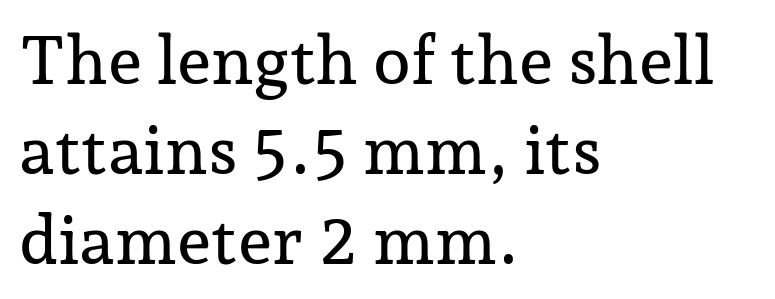
{"serif": "yes", "italic": "no", "width": "normal", "stroke_contrast": "low", "x_height": "medium", "monospaced": "no", "underline": "no", "align": "left", "line_spacing": "normal", "line_spacing_ratio": 1.32, "letter_spacing": "normal", "letter_spacing_em": 0.0, "glyph_px": 68}
